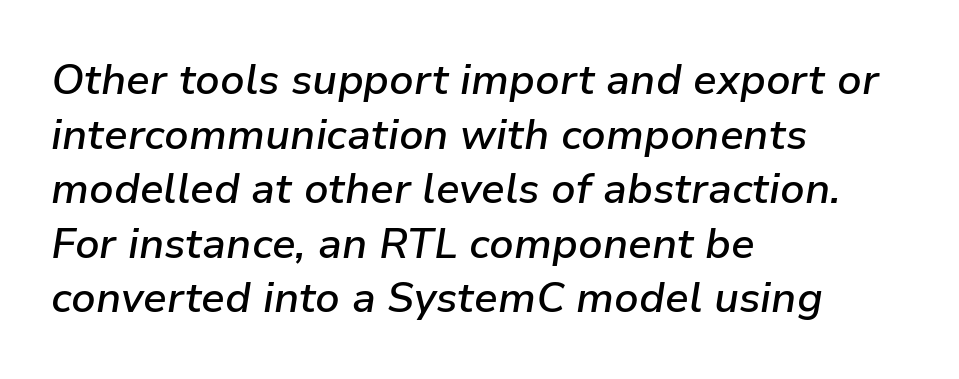
{"italic": "yes", "lean": "right", "slant_degrees": 9, "bold": "semi", "weight": "semibold", "width": "normal", "stroke_contrast": "low", "x_height": "medium", "monospaced": "no", "underline": "no", "align": "left", "line_spacing": "normal", "line_spacing_ratio": 1.3, "letter_spacing": "normal", "letter_spacing_em": 0.0, "glyph_px": 42}
